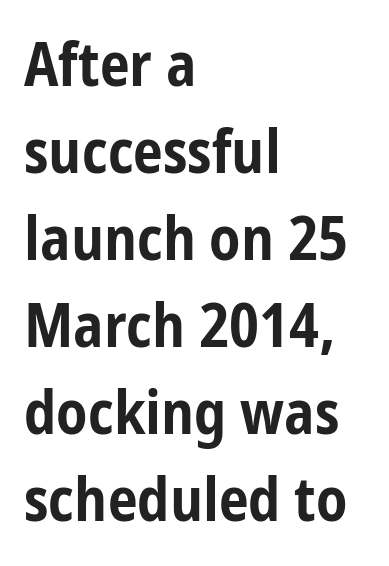
Q: Is the text bold? A: Yes.
Q: Is the text italic (slanted)? A: No, it is upright.
Q: Is the typeface a serif or a sans-serif typeface? A: Sans-serif.
Q: Is the text underlined? A: No.
Q: How is the paragraph aligned? A: Left-aligned.
Q: Is the spacing between letters normal or unusually wide? A: Normal.
Q: Is the spacing between lines tight, normal or loose? A: Normal.
Q: Width (condensed, normal, or wide)? A: Condensed.
Q: Stroke contrast? A: Low.
Q: x-height? A: Medium.
Q: Monospaced? A: No.
